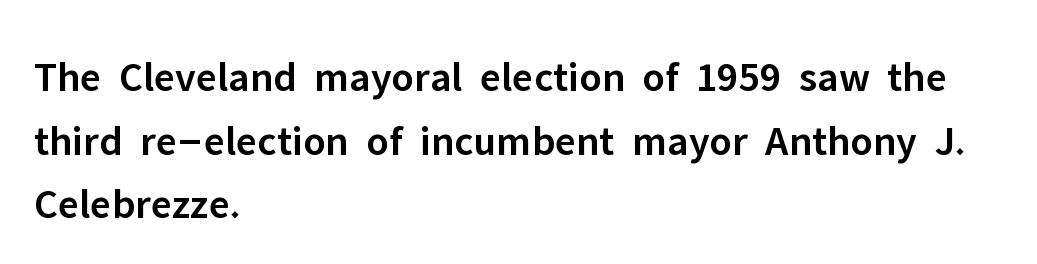
Each letter's strokes conclude bluntly, with no projecting serifs. A fair bit of extra ink — the face is semibold, not bold. The rag falls on the right side of this text block. If you measured baseline to baseline, you'd find a middling distance.
